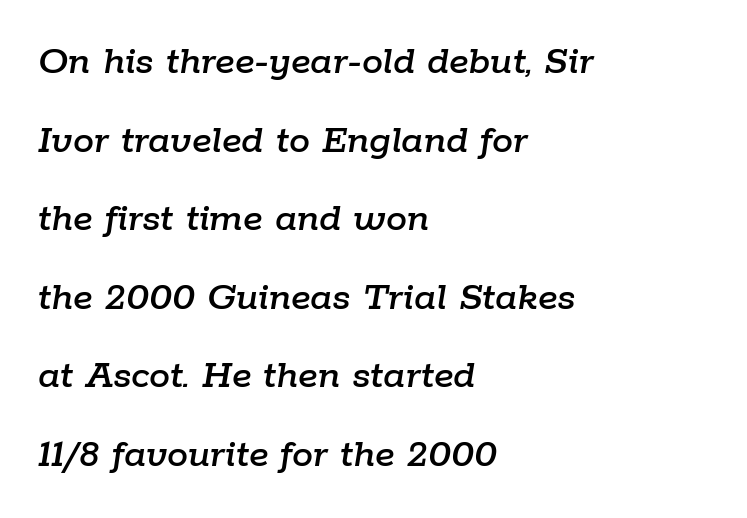
Note the varied advance widths — an 'i' is clearly narrower than an 'm'. Short and long lines alike share a common starting point at left. Beneath every word, the page is bare. Tall strokes in this sample are angled rather than plumb. The tracking reads as untouched default to a designer's eye.
